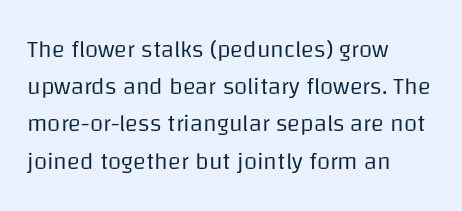
The image shows 24 px text type, upright; set left-aligned, normal line spacing (1.55x), normal letter spacing, not underlined.
